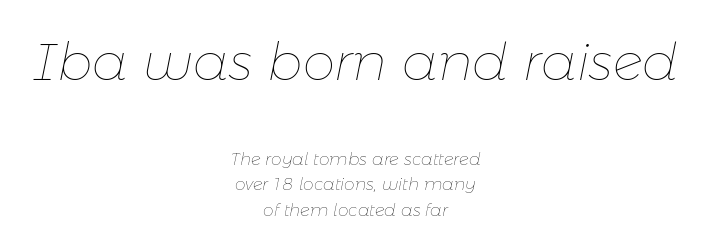
Does the copy run flush right? No — it is centered line by line. Character size in the leading block exceeds that of the trailing block. The axis of the letterforms is tilted away from vertical. A typesetter would call this zero additional tracking. This sample keeps an unexceptional amount of space between lines.
